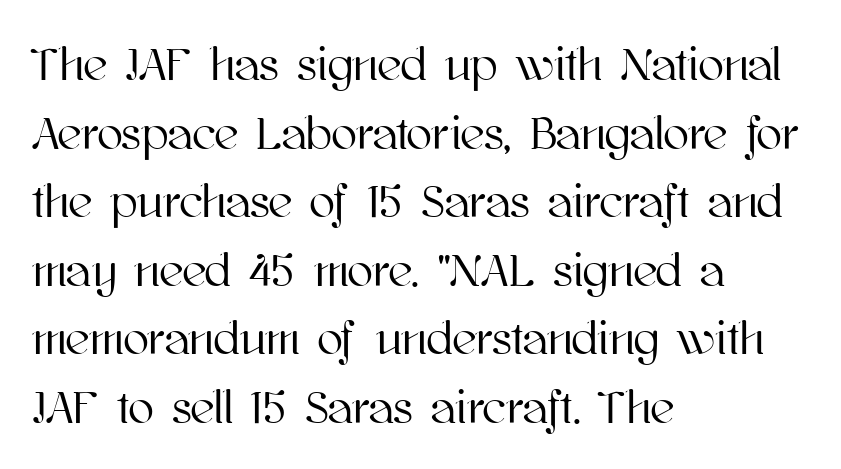
The image shows 47 px text type, upright; set left-aligned, normal line spacing (1.46x), normal letter spacing, not underlined; high stroke contrast and a medium x-height.
